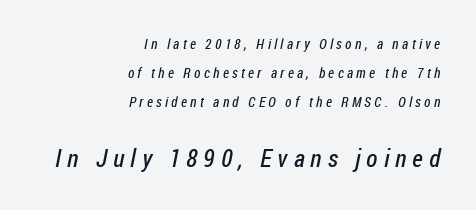
Loose tracking; the words dissolve into strings of separated letters. The later block is typeset at a bigger size than the earlier block. Each stroke keeps to a modest, everyday thickness or less. Rows of type keep a wide berth in the vertical direction. The zone under the glyphs is completely vacant. These lines stack with their right ends in a neat column.
